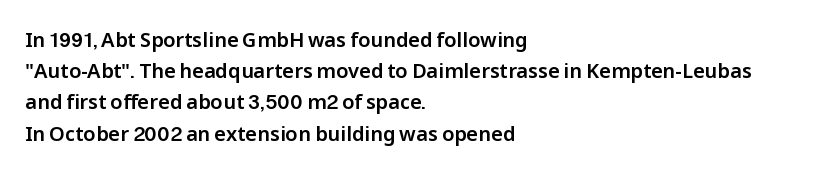
You could call the tracking neutral — neither tight nor loose. No italicization has been applied; the sample stays upright. Just letters on the line, the space beneath them empty. Compared with typical paragraphs, the rows here are spaced about the same.
